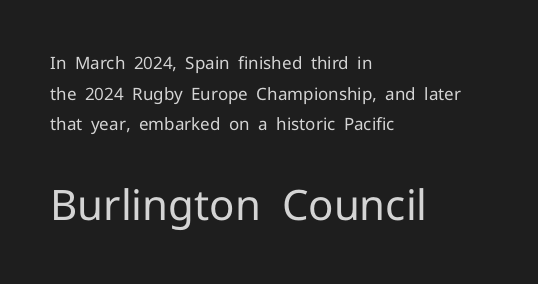
Q: Is the text bold? A: No.
Q: Is the text italic (slanted)? A: No, it is upright.
Q: Is the typeface a serif or a sans-serif typeface? A: Sans-serif.
Q: Is the text underlined? A: No.
Q: How is the paragraph aligned? A: Left-aligned.
Q: Is the spacing between letters normal or unusually wide? A: Normal.
Q: Which block of text is set in a larger size, the first (top) or the second (bottom)? A: The second (bottom) one.
Q: Width (condensed, normal, or wide)? A: Normal.
Q: Stroke contrast? A: Low.
Q: x-height? A: Medium.
Q: Monospaced? A: No.
